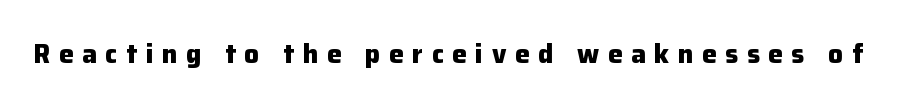
The image shows 26 px bold type, upright; set unusually wide letter spacing (+0.33 em), not underlined.
